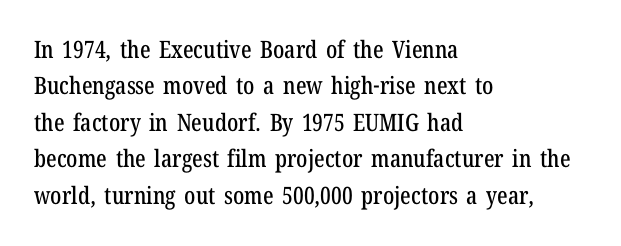
A normal amount of white space separates one row of letters from the next. Is there any slant? The stems are plumb. Nobody touched the tracking dial on this one. Quick note: underline off.
